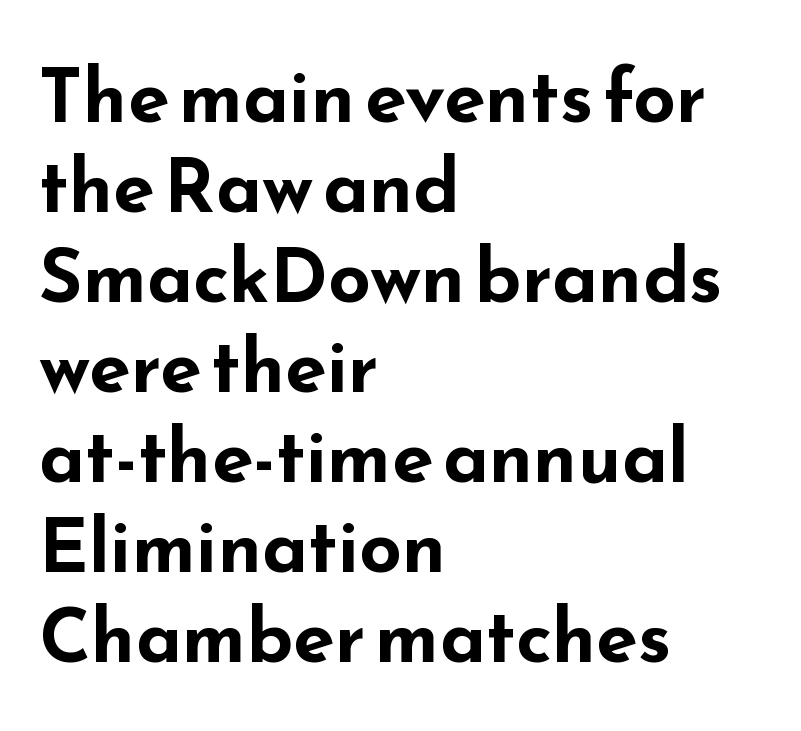
The characters look thick and weighty, a clear bold. Every character sits straight up, as roman type does. In CSS terms this would be text-align: left. The strip under each line holds only bare page.
